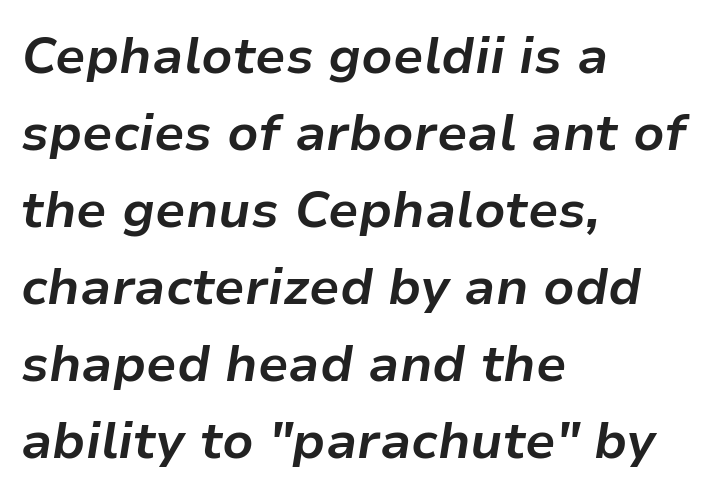
{"italic": "yes", "lean": "right", "slant_degrees": 9, "bold": "yes", "weight": "bold", "width": "normal", "stroke_contrast": "low", "x_height": "medium", "monospaced": "no", "underline": "no", "align": "left", "line_spacing": "normal", "line_spacing_ratio": 1.51, "letter_spacing": "normal", "letter_spacing_em": 0.0, "glyph_px": 51}
